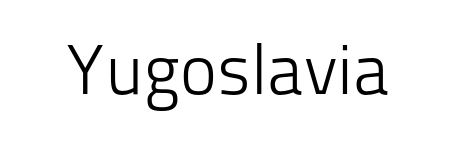
Tracking value appears to be zero — textbook default spacing. In terms of posture, this sample is upright. You can tell from the bare stems that sans-serif type was used. The space beneath each line is pristine and unruled.
